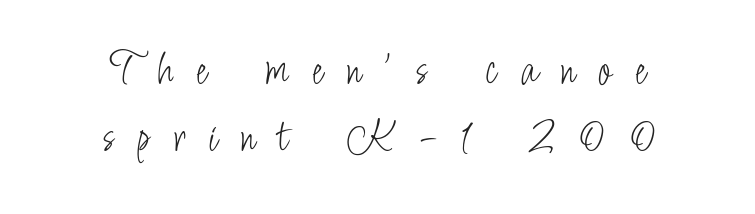
{"serif": "no", "bold": "no", "weight": "light", "width": "condensed", "stroke_contrast": "low", "x_height": "small", "monospaced": "no", "underline": "no", "align": "center", "line_spacing": "normal", "line_spacing_ratio": 1.37, "letter_spacing": "wide", "letter_spacing_em": 0.47, "glyph_px": 49}
